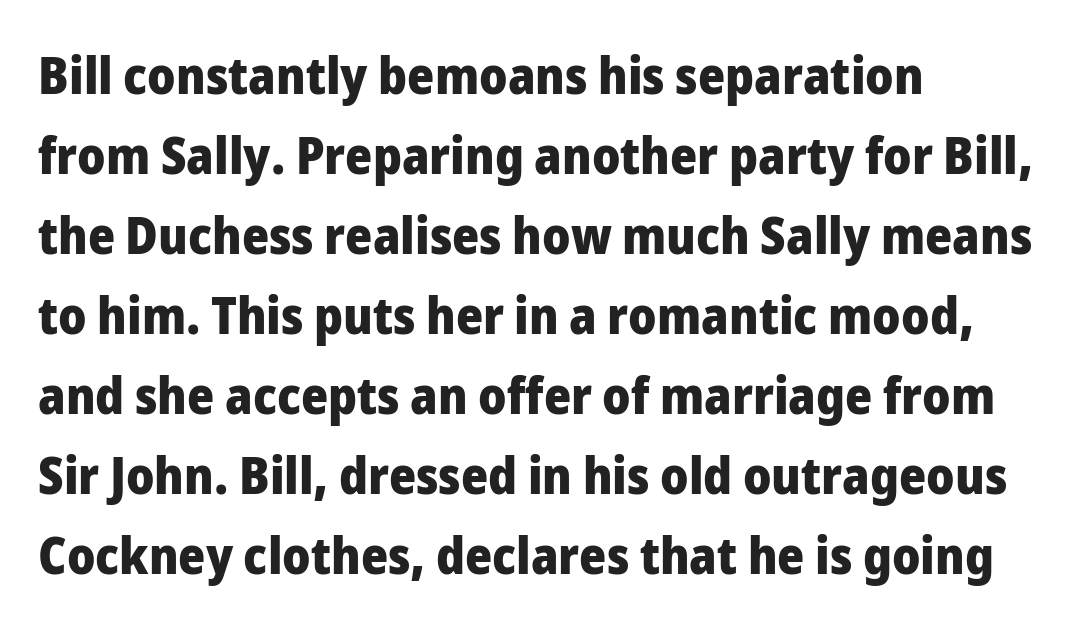
Q: Is the text bold? A: Yes.
Q: Is the text italic (slanted)? A: No, it is upright.
Q: Is the typeface a serif or a sans-serif typeface? A: Sans-serif.
Q: Is the text underlined? A: No.
Q: How is the paragraph aligned? A: Left-aligned.
Q: Is the spacing between letters normal or unusually wide? A: Normal.
Q: Is the spacing between lines tight, normal or loose? A: Normal.
Q: Width (condensed, normal, or wide)? A: Normal.
Q: Stroke contrast? A: Low.
Q: x-height? A: Medium.
Q: Monospaced? A: No.
